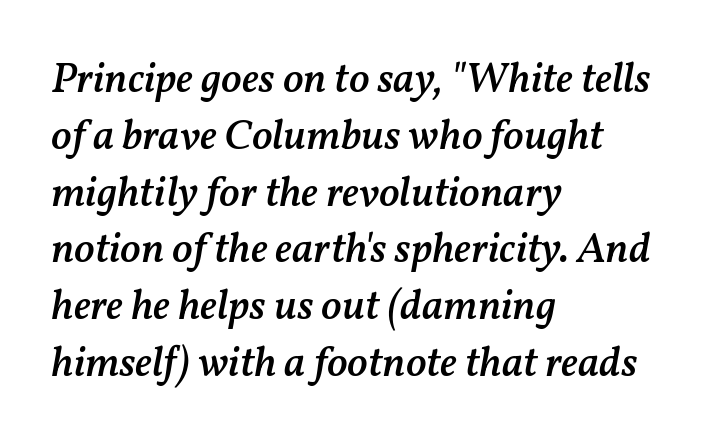
Glyph-to-glyph distance matches everyday printed text. Horizontal bands of white between lines are of average thickness. Plain, unruled lines of type. The face used here has a pronounced slope to its letters. A bit beefed up — I'd call it semibold rather than bold.
